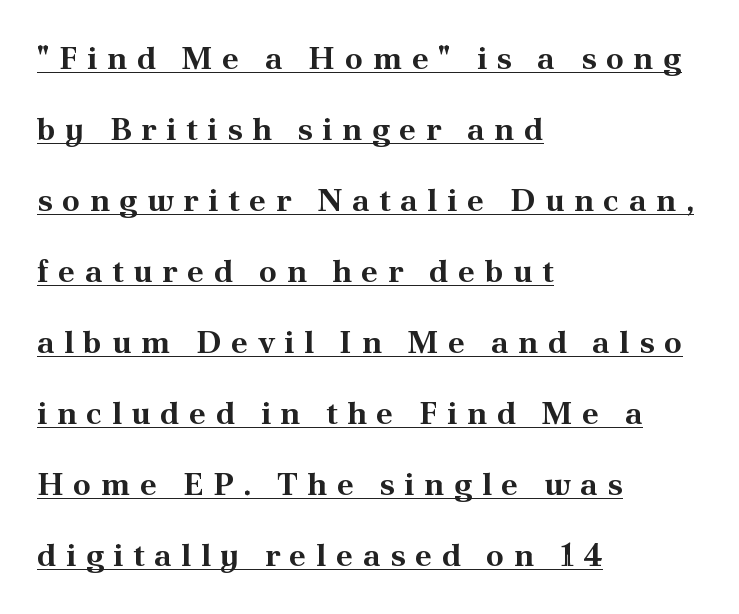
The image shows 32 px bold serif type, upright; set left-aligned, loose line spacing (2.22x), unusually wide letter spacing (+0.3 em), underlined; medium stroke contrast and a small x-height.
